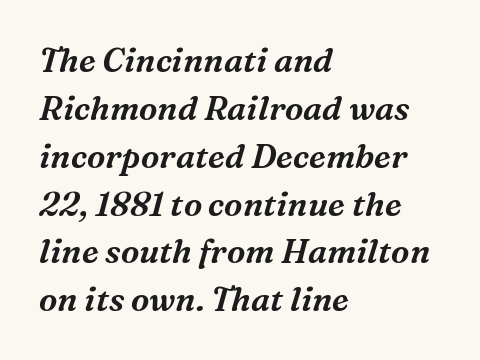
The image shows 33 px serif type, italic (leaning right); set left-aligned, normal line spacing (1.45x), normal letter spacing, not underlined; medium stroke contrast and a medium x-height.
